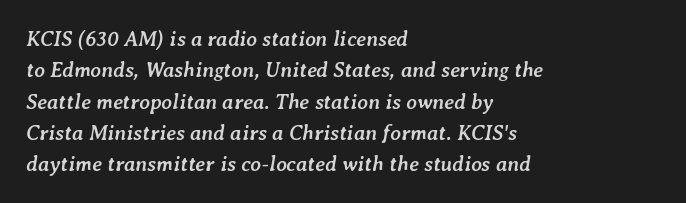
{"italic": "yes", "lean": "right", "slant_degrees": 7, "bold": "yes", "underline": "no", "align": "left", "line_spacing": "normal", "line_spacing_ratio": 1.49, "letter_spacing": "normal", "letter_spacing_em": 0.0, "glyph_px": 21}
